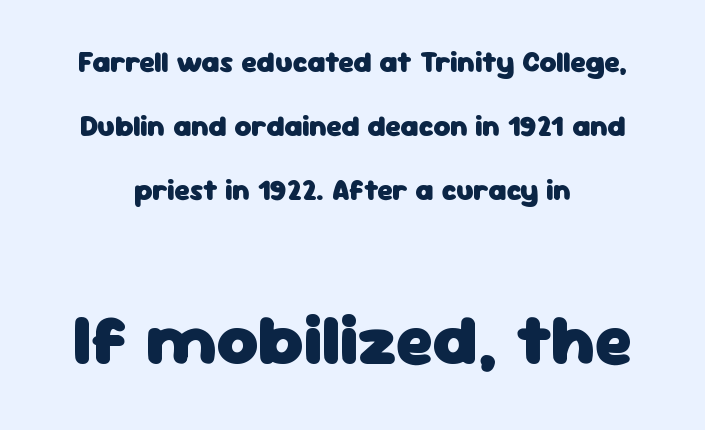
Q: Is the text bold? A: Yes.
Q: Is the text italic (slanted)? A: No, it is upright.
Q: Is the typeface a serif or a sans-serif typeface? A: Sans-serif.
Q: Is the text underlined? A: No.
Q: Is the spacing between letters normal or unusually wide? A: Normal.
Q: Is the spacing between lines tight, normal or loose? A: Loose.
Q: Which block of text is set in a larger size, the first (top) or the second (bottom)? A: The second (bottom) one.
Q: Width (condensed, normal, or wide)? A: Normal.
Q: Stroke contrast? A: Low.
Q: x-height? A: Medium.
Q: Monospaced? A: No.
